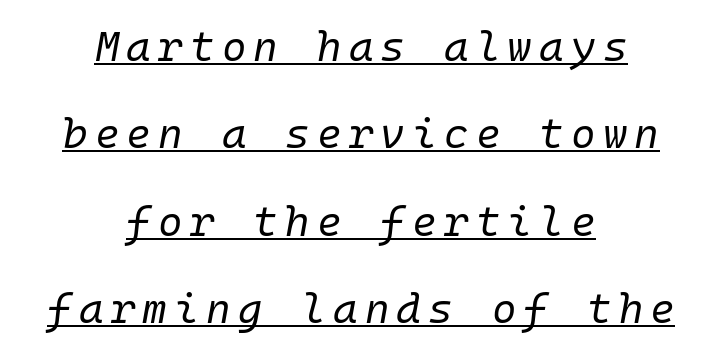
Q: Is the text bold? A: No.
Q: Is the text italic (slanted)? A: Yes, it leans right by about 10 degrees.
Q: Is the text underlined? A: Yes.
Q: How is the paragraph aligned? A: Centered.
Q: Is the spacing between lines tight, normal or loose? A: Loose.
Q: Width (condensed, normal, or wide)? A: Normal.
Q: Stroke contrast? A: Low.
Q: x-height? A: Medium.
Q: Monospaced? A: Yes.
